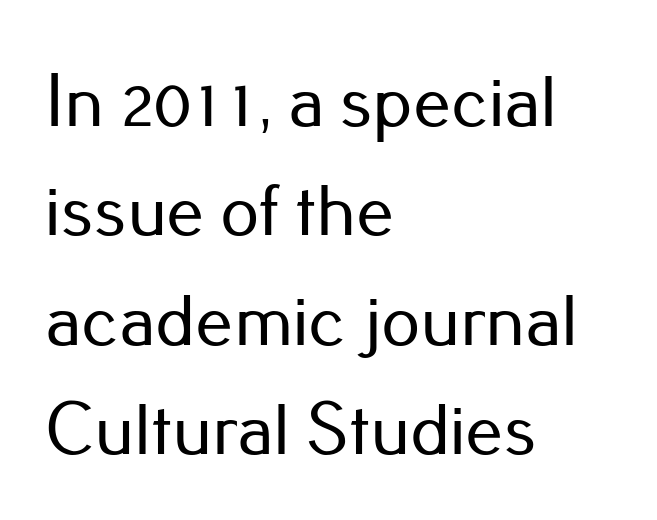
Serif or sans? Sans — the stroke terminals are bare. Letter spacing: default. Evenly set lines give the paragraph a standard silhouette. Do the letters lean? They stand straight. Line starts are locked; line ends wander.
